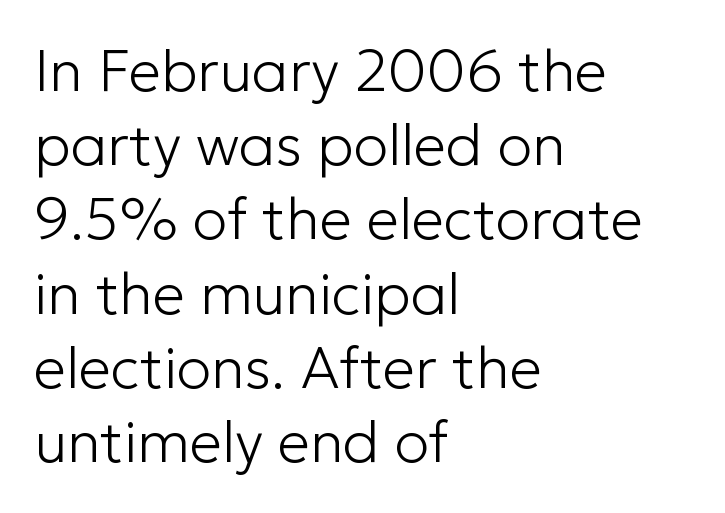
Classification — sans serif. The glyphs are unaccompanied by any horizontal stroke below them. Style check: upright. Weight: not bold — regular or lighter. Nobody touched the tracking dial on this one.
